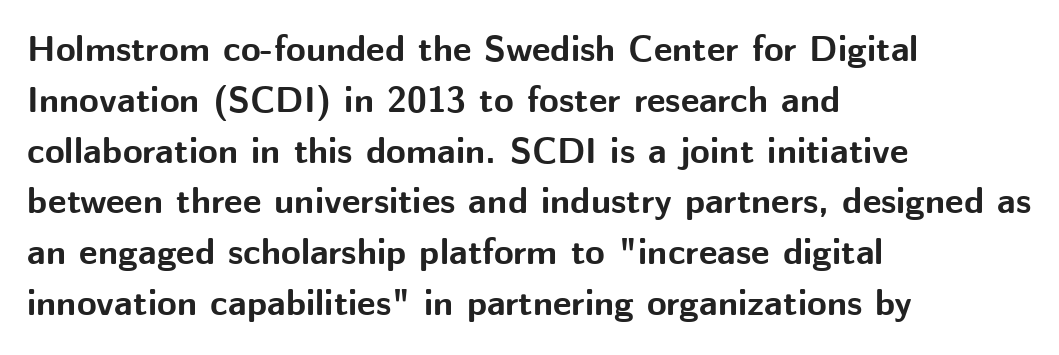
Q: Is the text bold? A: Yes.
Q: Is the text italic (slanted)? A: No, it is upright.
Q: Is the typeface a serif or a sans-serif typeface? A: Sans-serif.
Q: Is the text underlined? A: No.
Q: How is the paragraph aligned? A: Left-aligned.
Q: Is the spacing between letters normal or unusually wide? A: Normal.
Q: Is the spacing between lines tight, normal or loose? A: Normal.
Q: Width (condensed, normal, or wide)? A: Normal.
Q: Stroke contrast? A: Medium.
Q: x-height? A: Medium.
Q: Monospaced? A: No.
